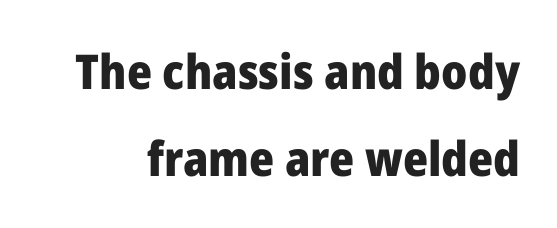
Q: Is the text bold? A: Yes.
Q: Is the text italic (slanted)? A: No, it is upright.
Q: Is the typeface a serif or a sans-serif typeface? A: Sans-serif.
Q: Is the text underlined? A: No.
Q: Is the spacing between letters normal or unusually wide? A: Normal.
Q: Width (condensed, normal, or wide)? A: Normal.
Q: Stroke contrast? A: Low.
Q: x-height? A: Medium.
Q: Monospaced? A: No.
